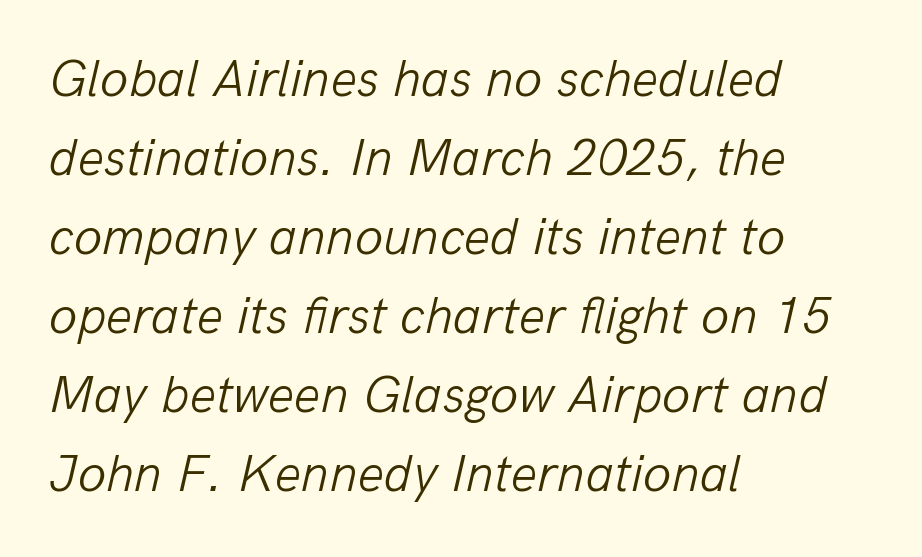
{"italic": "yes", "lean": "right", "slant_degrees": 13, "bold": "no", "weight": "light", "width": "normal", "stroke_contrast": "low", "x_height": "medium", "monospaced": "no", "underline": "no", "align": "left", "line_spacing": "normal", "line_spacing_ratio": 1.52, "letter_spacing": "normal", "letter_spacing_em": 0.0, "glyph_px": 52}
